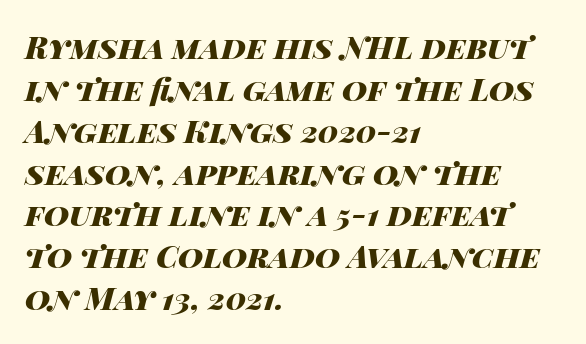
{"italic": "yes", "lean": "right", "slant_degrees": 14, "bold": "yes", "weight": "heavy", "width": "wide", "stroke_contrast": "high", "x_height": "large", "monospaced": "no", "underline": "no", "align": "left", "line_spacing": "normal", "line_spacing_ratio": 1.35, "letter_spacing": "normal", "letter_spacing_em": 0.0, "glyph_px": 31}
